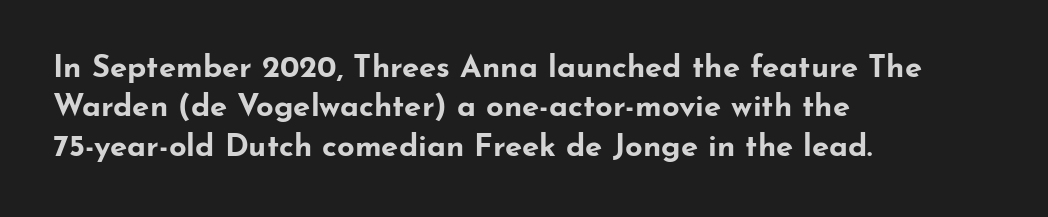
The image shows 31 px bold, wide sans-serif type, upright; set left-aligned, normal line spacing (1.27x), normal letter spacing, not underlined; low stroke contrast and a small x-height.
